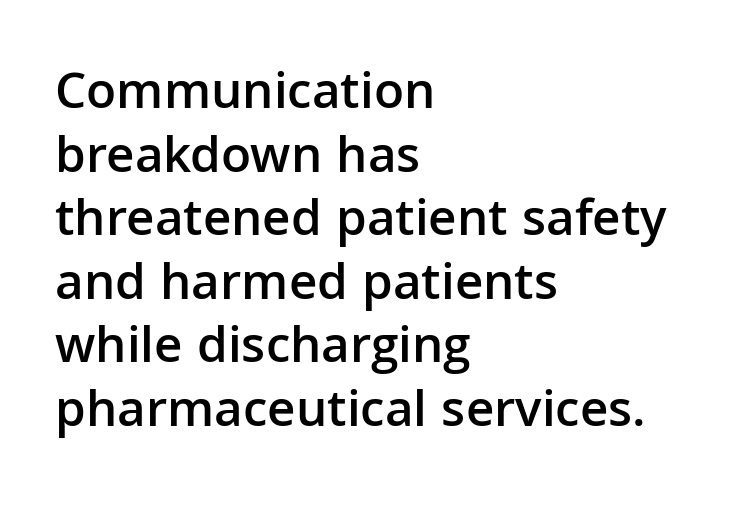
The ragged edge is on the right, which tells us the setting is flush left. Students, note that the glyphs here touch the page at normal intervals. Stroke thickness is moderately raised; the sample reads as semibold. This sample uses an upright cut, with every glyph sitting square on the baseline. The passage shown is typed in a proportional face where columns would drift.
